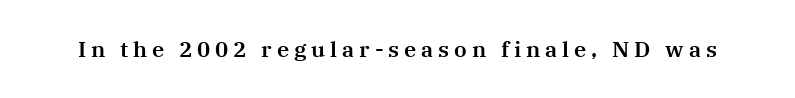
Q: Is the text italic (slanted)? A: No, it is upright.
Q: Is the text underlined? A: No.
Q: Is the spacing between letters normal or unusually wide? A: Unusually wide.
